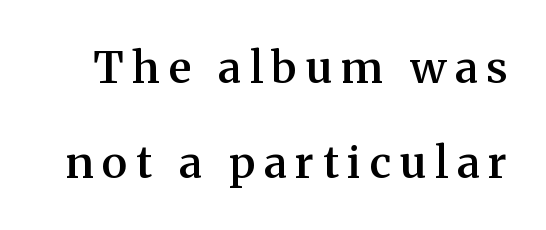
Each letter's strokes conclude with small projecting serifs. Every letter is mildly thick-stroked: semibold rather than bold. Clear beneath every line of the passage. Quick note: interline space is abundant.
